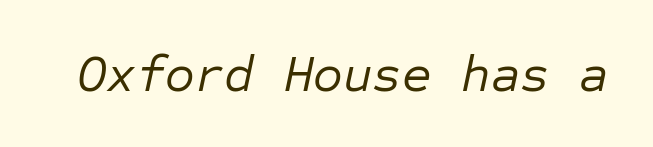
Q: Is the text bold? A: No.
Q: Is the text italic (slanted)? A: Yes, it leans right by about 12 degrees.
Q: Is the text underlined? A: No.
Q: Is the spacing between letters normal or unusually wide? A: Normal.
Q: Width (condensed, normal, or wide)? A: Normal.
Q: Stroke contrast? A: Low.
Q: x-height? A: Medium.
Q: Monospaced? A: Yes.
